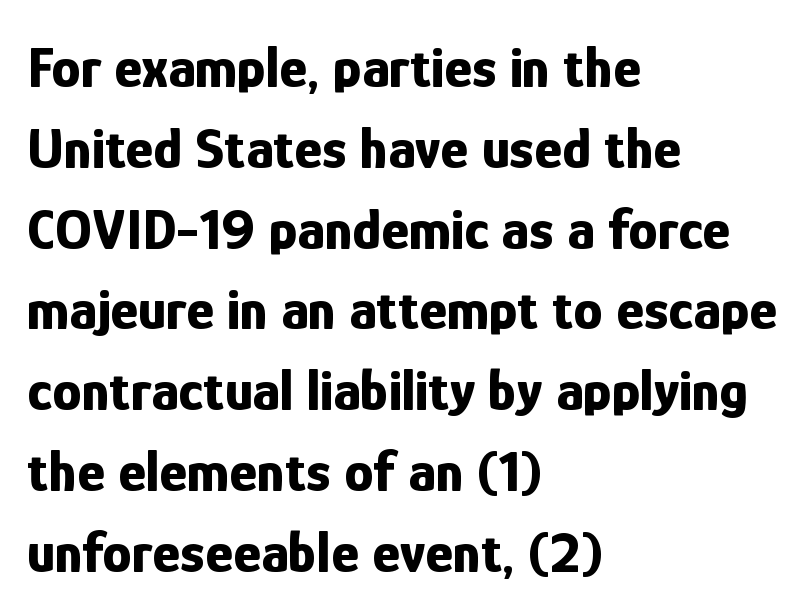
The image shows 59 px bold, condensed sans-serif type, upright; set left-aligned, normal line spacing (1.37x), normal letter spacing, not underlined; low stroke contrast and a medium x-height.
